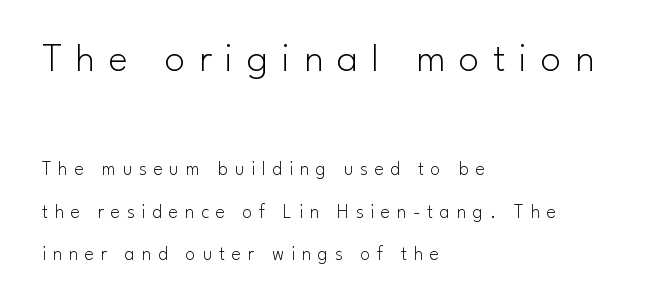
Larger block? The one above; the one below is distinctly smaller. No chunkiness to these letters — they're not bold. The lettering holds an erect, upright posture throughout. Loose tracking; the words dissolve into strings of separated letters. Whoever set this chose breathing room over compactness in the vertical rhythm. Decoration check: the copy has no underline.
